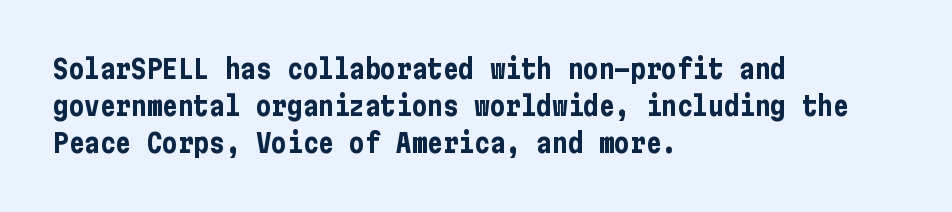
These words are printed bold, with thick strokes throughout. Between one letter and the next there's only the usual sliver of space. The letters stand straight up with perfectly vertical stems. The rendering anchors every line to the left-hand side. The leading is moderate, giving the passage an even texture.
